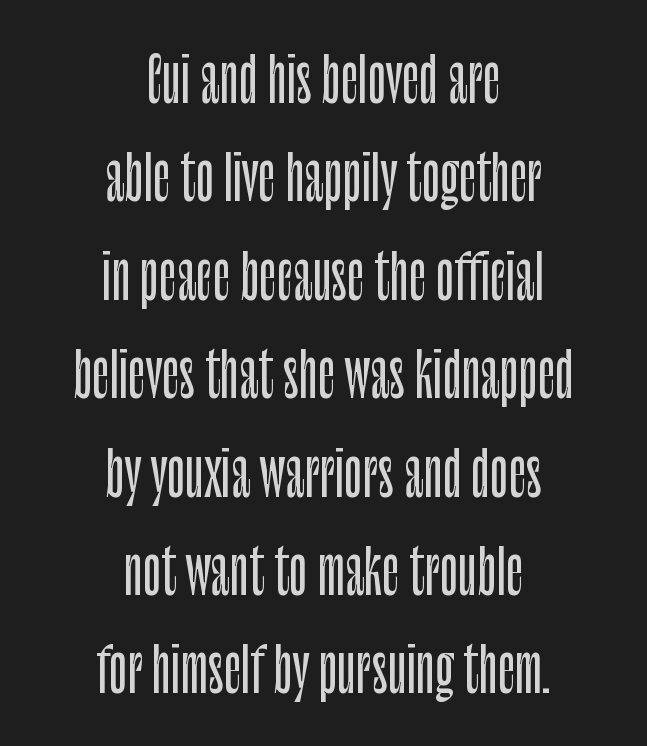
The image shows 60 px condensed sans-serif type, upright; set centered, normal line spacing (1.64x), normal letter spacing, not underlined; low stroke contrast and a large x-height.
